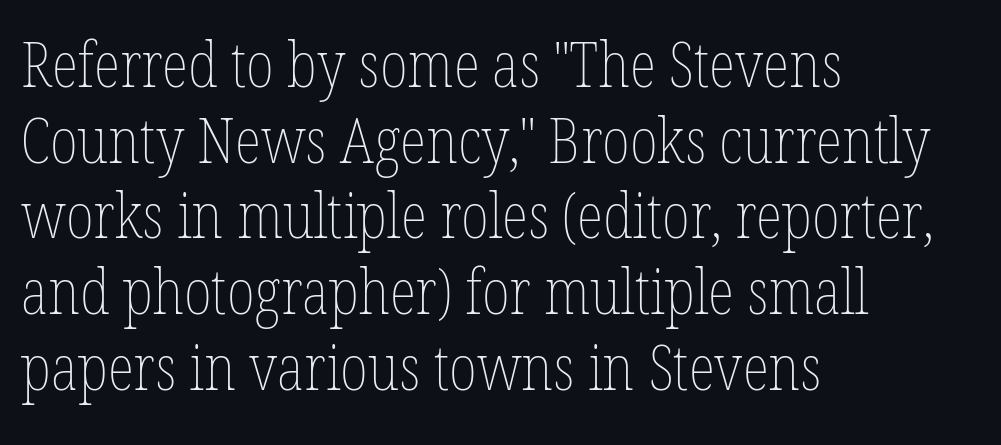
Q: Is the text bold? A: No.
Q: Is the text italic (slanted)? A: No, it is upright.
Q: Is the text underlined? A: No.
Q: How is the paragraph aligned? A: Left-aligned.
Q: Is the spacing between letters normal or unusually wide? A: Normal.
Q: Width (condensed, normal, or wide)? A: Condensed.
Q: Stroke contrast? A: Low.
Q: x-height? A: Medium.
Q: Monospaced? A: No.
